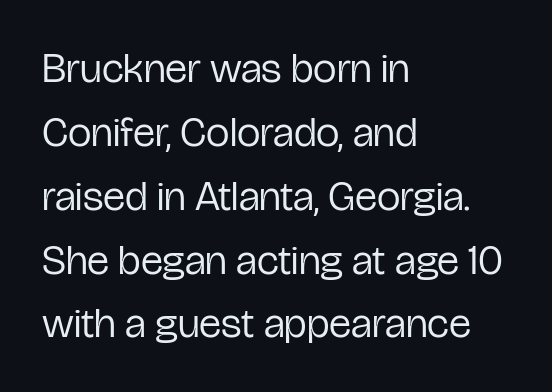
{"serif": "no", "italic": "no", "bold": "no", "weight": "regular", "width": "condensed", "stroke_contrast": "low", "x_height": "medium", "monospaced": "no", "underline": "no", "align": "left", "line_spacing": "normal", "line_spacing_ratio": 1.52, "letter_spacing": "normal", "letter_spacing_em": 0.0, "glyph_px": 42}
